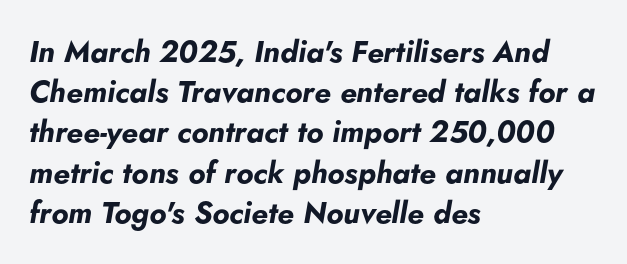
The image shows 30 px bold type, italic (leaning right); set left-aligned, normal line spacing (1.34x), normal letter spacing, not underlined; low stroke contrast and a small x-height.
